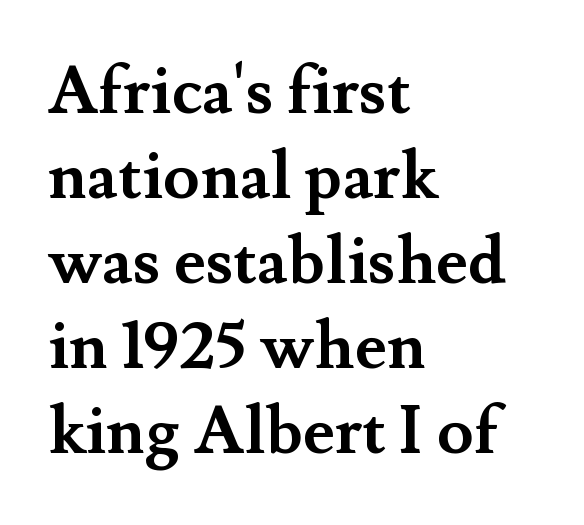
The image shows 67 px semibold serif type, upright; set left-aligned, normal line spacing (1.27x), normal letter spacing, not underlined; medium stroke contrast and a small x-height.
